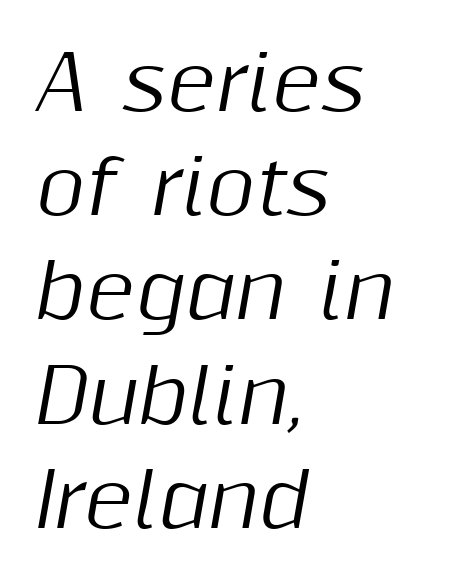
Q: Is the text italic (slanted)? A: Yes, it leans right by about 10 degrees.
Q: Is the text underlined? A: No.
Q: How is the paragraph aligned? A: Left-aligned.
Q: Is the spacing between letters normal or unusually wide? A: Normal.
Q: Is the spacing between lines tight, normal or loose? A: Normal.
Q: Width (condensed, normal, or wide)? A: Normal.
Q: Stroke contrast? A: Medium.
Q: x-height? A: Medium.
Q: Monospaced? A: No.
